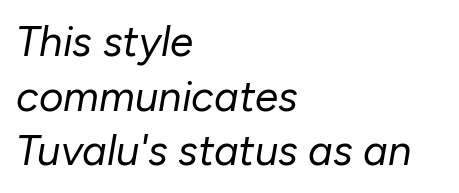
{"italic": "yes", "lean": "right", "slant_degrees": 10, "bold": "no", "weight": "regular", "width": "normal", "stroke_contrast": "low", "x_height": "medium", "monospaced": "no", "underline": "no", "align": "left", "line_spacing": "normal", "line_spacing_ratio": 1.3, "letter_spacing": "normal", "letter_spacing_em": 0.0, "glyph_px": 42}
